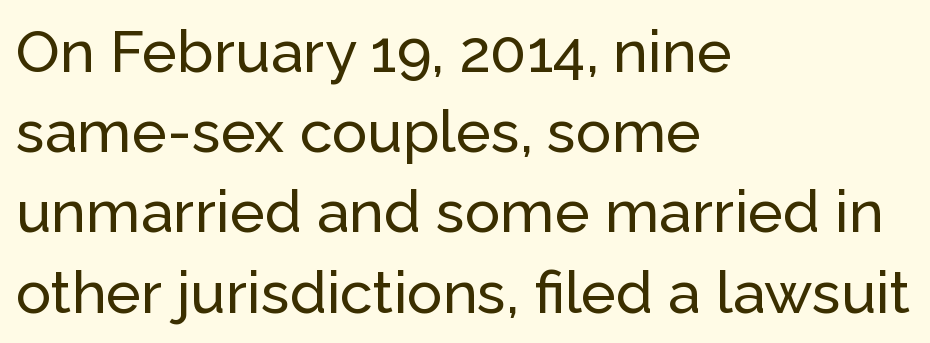
The image shows 59 px sans-serif type, upright; set left-aligned, normal line spacing (1.36x), normal letter spacing, not underlined; low stroke contrast and a medium x-height.
